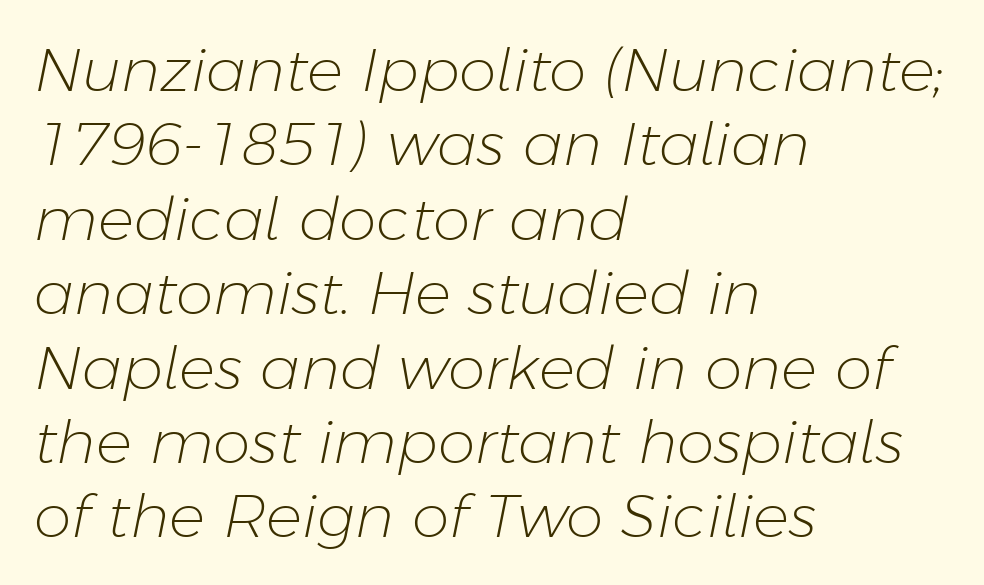
Q: Is the text bold? A: No.
Q: Is the text italic (slanted)? A: Yes, it leans right by about 11 degrees.
Q: Is the text underlined? A: No.
Q: How is the paragraph aligned? A: Left-aligned.
Q: Is the spacing between letters normal or unusually wide? A: Normal.
Q: Width (condensed, normal, or wide)? A: Normal.
Q: Stroke contrast? A: Low.
Q: x-height? A: Medium.
Q: Monospaced? A: No.
